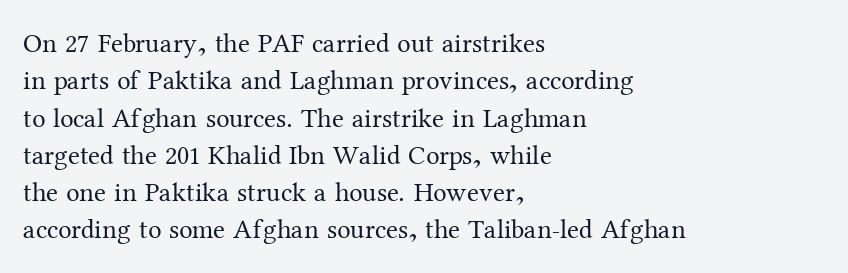
{"italic": "no", "bold": "no", "underline": "no", "align": "left", "line_spacing": "normal", "line_spacing_ratio": 1.38, "letter_spacing": "normal", "letter_spacing_em": 0.0, "glyph_px": 27}
